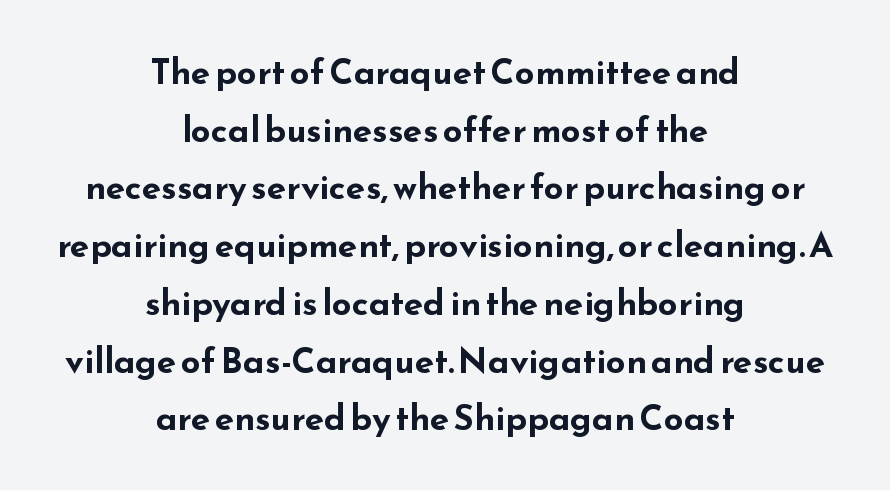
Q: Is the text bold? A: Yes.
Q: Is the text italic (slanted)? A: No, it is upright.
Q: Is the typeface a serif or a sans-serif typeface? A: Sans-serif.
Q: Is the text underlined? A: No.
Q: How is the paragraph aligned? A: Centered.
Q: Is the spacing between letters normal or unusually wide? A: Normal.
Q: Is the spacing between lines tight, normal or loose? A: Normal.
Q: Width (condensed, normal, or wide)? A: Wide.
Q: Stroke contrast? A: Low.
Q: x-height? A: Small.
Q: Monospaced? A: No.
